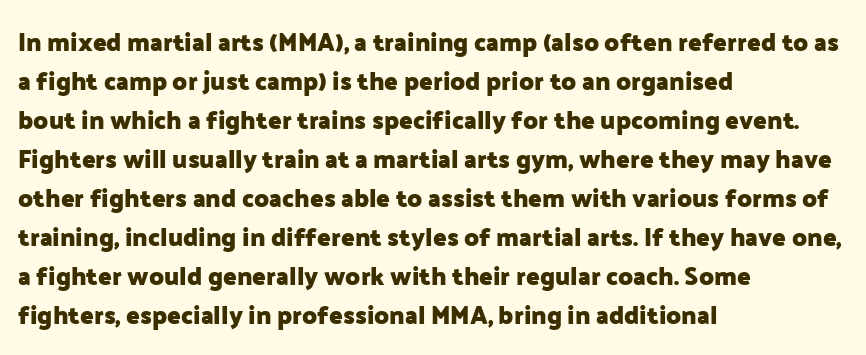
Q: Is the text bold? A: Yes.
Q: Is the text italic (slanted)? A: No, it is upright.
Q: Is the text underlined? A: No.
Q: How is the paragraph aligned? A: Left-aligned.
Q: Is the spacing between letters normal or unusually wide? A: Normal.
Q: Is the spacing between lines tight, normal or loose? A: Normal.
